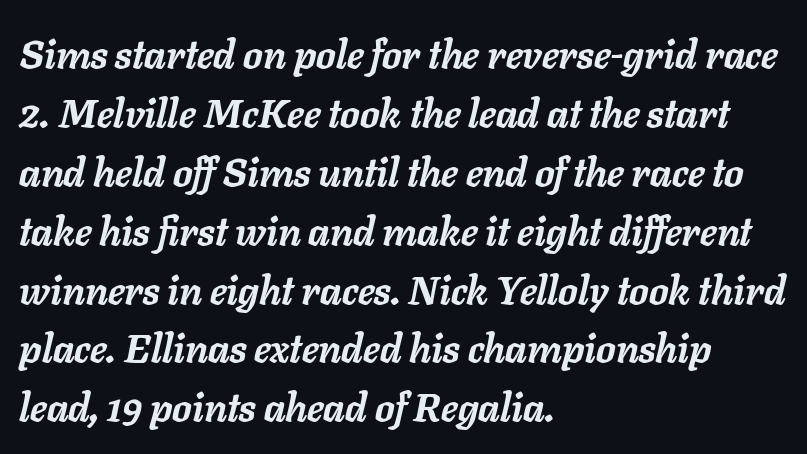
Descenders hang freely into open space. The passage shown is typed in a proportional face where columns would drift. Is there much room between lines? A standard amount, neither cramped nor airy. Weight check: bold — yes, fully. The lettering tilts uniformly, giving the passage an italic look. One-word summary of the alignment: left.
